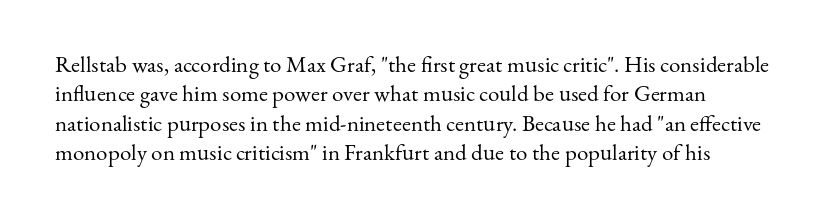
{"italic": "no", "bold": "no", "underline": "no", "align": "left", "line_spacing": "normal", "line_spacing_ratio": 1.28, "letter_spacing": "normal", "letter_spacing_em": 0.0, "glyph_px": 23}
